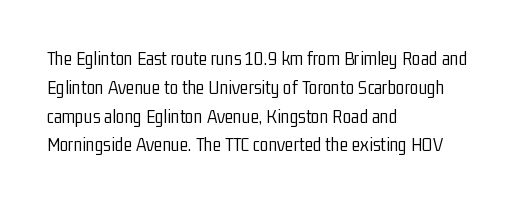
{"italic": "no", "bold": "no", "underline": "no", "align": "left", "line_spacing": "normal", "line_spacing_ratio": 1.44, "letter_spacing": "normal", "letter_spacing_em": 0.0, "glyph_px": 20}
